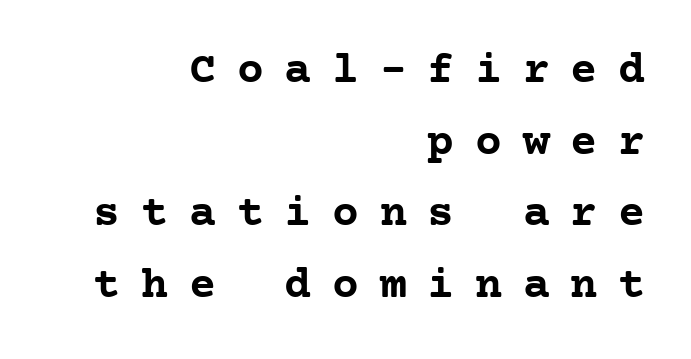
Q: Is the text bold? A: Yes.
Q: Is the text italic (slanted)? A: No, it is upright.
Q: Is the typeface a serif or a sans-serif typeface? A: Serif.
Q: Is the text underlined? A: No.
Q: How is the paragraph aligned? A: Right-aligned.
Q: Is the spacing between letters normal or unusually wide? A: Unusually wide.
Q: Is the spacing between lines tight, normal or loose? A: Normal.
Q: Width (condensed, normal, or wide)? A: Normal.
Q: Stroke contrast? A: Low.
Q: x-height? A: Medium.
